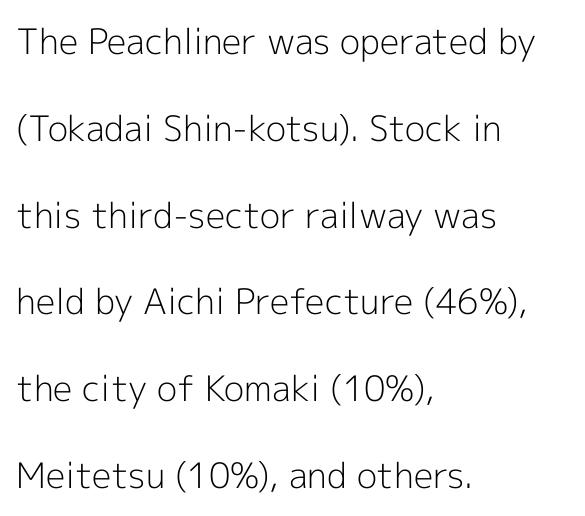
Q: Is the text bold? A: No.
Q: Is the text italic (slanted)? A: No, it is upright.
Q: Is the typeface a serif or a sans-serif typeface? A: Sans-serif.
Q: Is the text underlined? A: No.
Q: How is the paragraph aligned? A: Left-aligned.
Q: Is the spacing between letters normal or unusually wide? A: Normal.
Q: Is the spacing between lines tight, normal or loose? A: Loose.
Q: Width (condensed, normal, or wide)? A: Normal.
Q: x-height? A: Medium.
Q: Monospaced? A: No.
